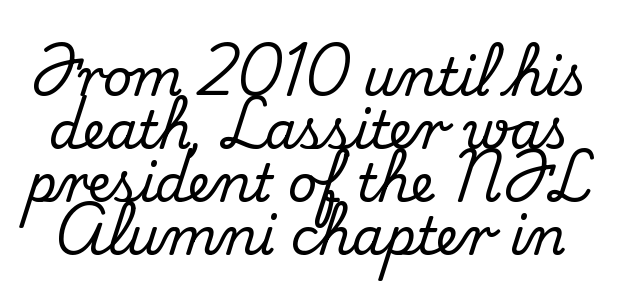
The foot of each line stays bare and open. A typesetter would call this proportional, since set widths differ per character. A typesetter would call this zero additional tracking. Notice how descenders almost collide with the ascenders below — that's tight leading.
